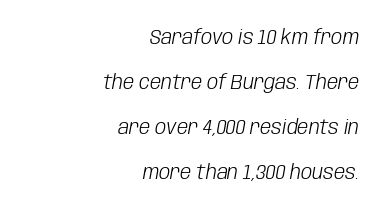
The image shows 20 px text type, italic (leaning right); set right-aligned, loose line spacing (2.25x), normal letter spacing, not underlined.
